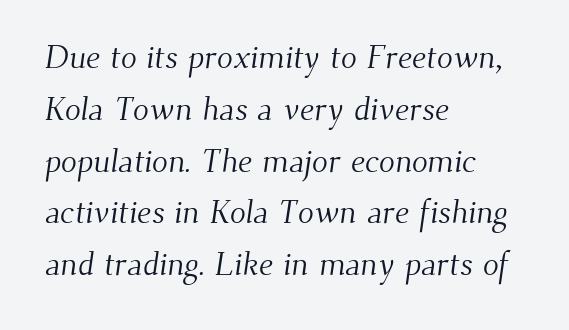
The font is comparable to plain body text, perhaps lighter. Does the type have serifs? Yes, each stem ends in a small foot. The paragraph shown leans on its left margin. Tracking value appears to be zero — textbook default spacing. Evenly set lines give the paragraph a standard silhouette.
